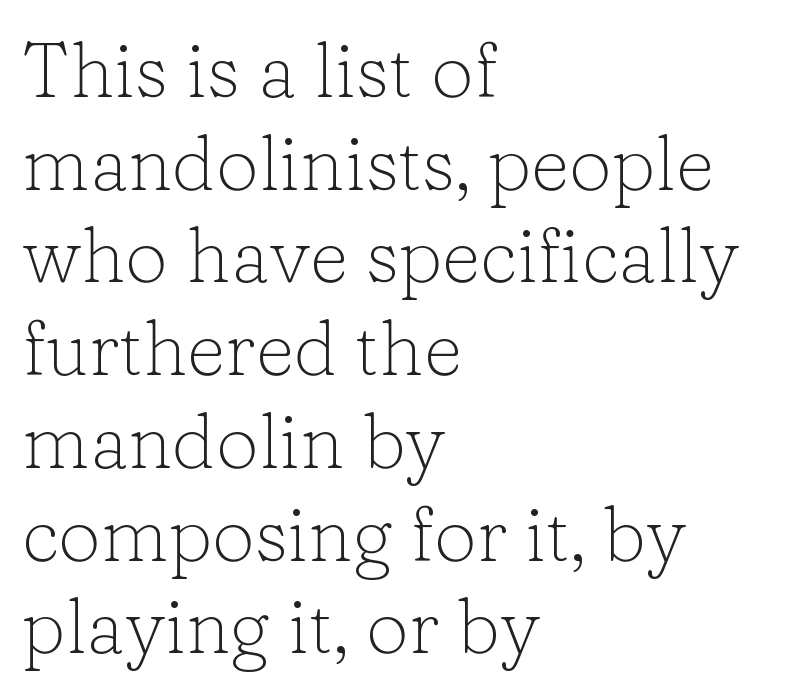
Inter-character spacing is left at the font's built-in metrics. This reads as an unemphasized weight, regular at the heaviest. Underline: absent. The characters display serif detailing at their extremities.
